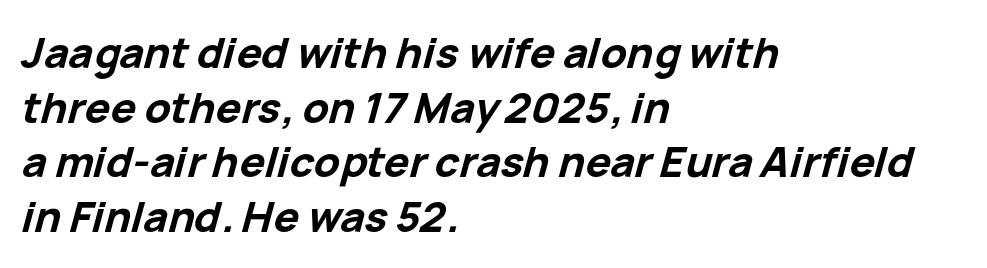
The image shows 42 px bold type, italic (leaning right); set left-aligned, normal line spacing (1.3x), normal letter spacing, not underlined; low stroke contrast and a medium x-height.
